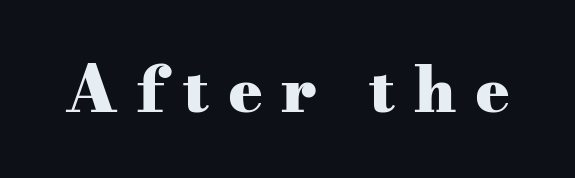
How are the letters spaced? Widely, with obvious added tracking. A full-strength bold gives these letters their thick strokes. The letters advance in unequal steps, a hallmark of proportional type. You can tell from the footed stems that serif type was used. Only glyphs here, with clear space below each row. Rendered with straight, roman letterforms.
